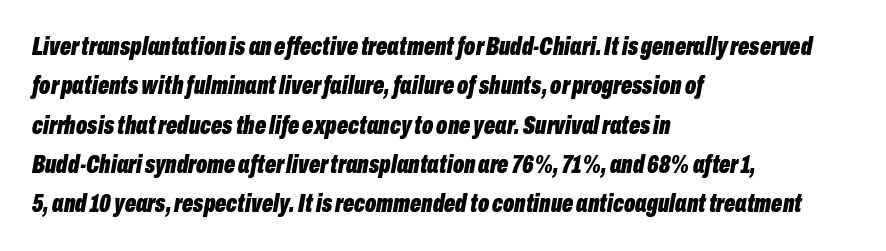
Q: Is the text bold? A: Yes.
Q: Is the text italic (slanted)? A: Yes, it leans right by about 10 degrees.
Q: Is the text underlined? A: No.
Q: How is the paragraph aligned? A: Left-aligned.
Q: Is the spacing between letters normal or unusually wide? A: Normal.
Q: Is the spacing between lines tight, normal or loose? A: Normal.
